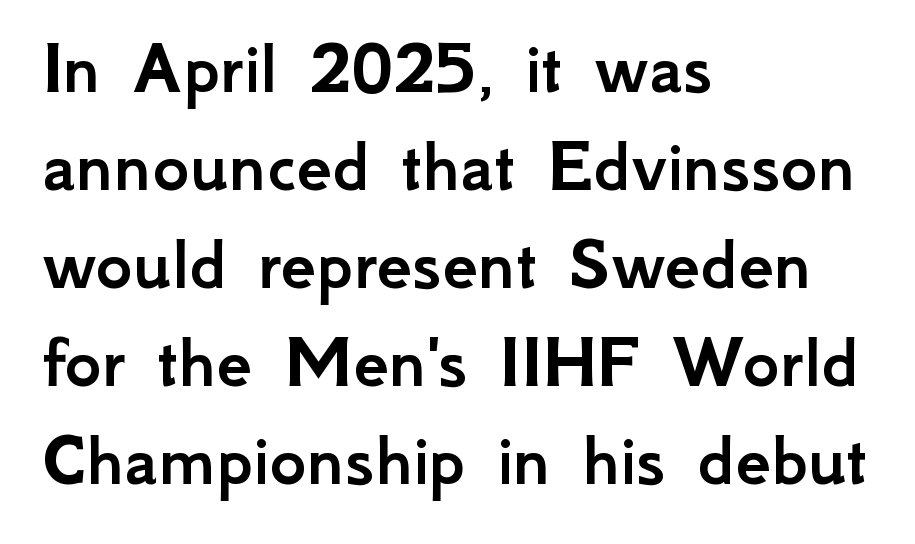
The image shows 79 px sans-serif type, upright; set left-aligned, line spacing 1.24x, normal letter spacing, not underlined; low stroke contrast and a small x-height.
